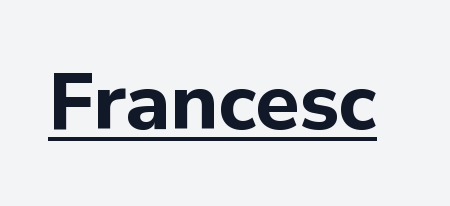
{"serif": "no", "italic": "no", "bold": "yes", "weight": "bold", "width": "normal", "stroke_contrast": "low", "x_height": "medium", "monospaced": "no", "underline": "yes", "letter_spacing": "normal", "letter_spacing_em": 0.0, "glyph_px": 80}
